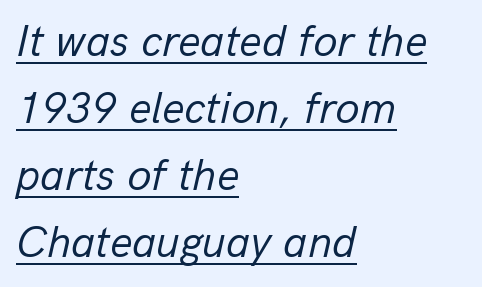
The image shows 44 px regular-weight type, italic (leaning right); set left-aligned, normal line spacing (1.52x), normal letter spacing, underlined; low stroke contrast and a medium x-height.
